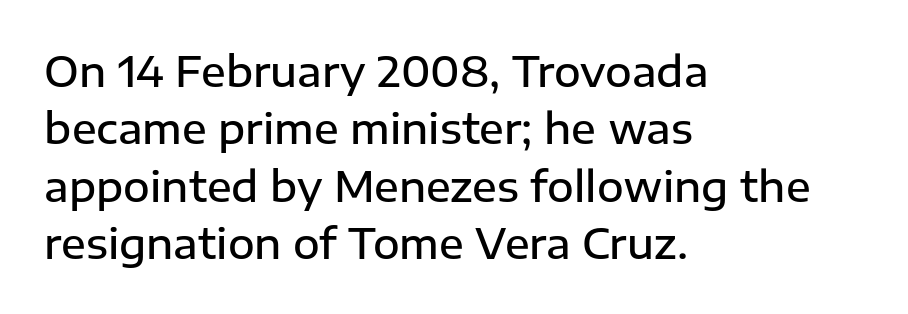
{"serif": "no", "italic": "no", "bold": "semi", "weight": "semibold", "width": "normal", "stroke_contrast": "low", "x_height": "medium", "monospaced": "no", "underline": "no", "align": "left", "line_spacing": "normal", "line_spacing_ratio": 1.4, "letter_spacing": "normal", "letter_spacing_em": 0.0, "glyph_px": 41}
